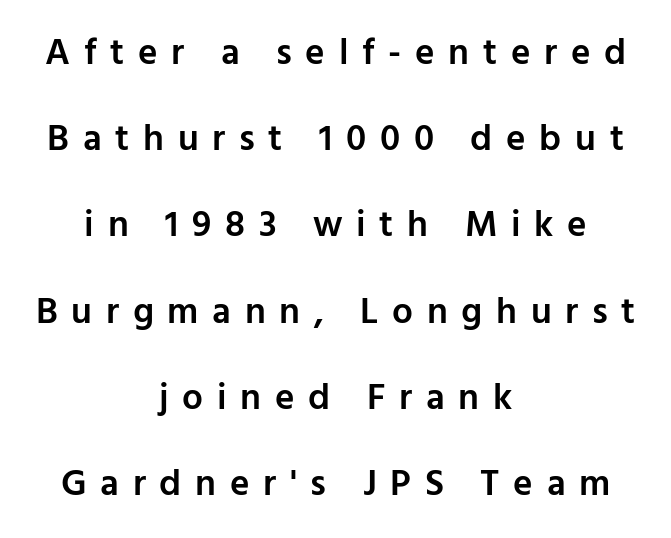
The image shows 37 px semibold sans-serif type, upright; set centered, loose line spacing (2.33x), unusually wide letter spacing (+0.37 em), not underlined; low stroke contrast and a medium x-height.
